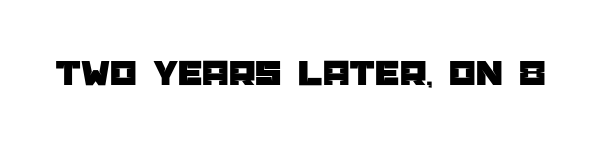
{"serif": "no", "italic": "no", "width": "normal", "stroke_contrast": "low", "x_height": "large", "monospaced": "no", "underline": "no", "letter_spacing": "normal", "letter_spacing_em": 0.0, "glyph_px": 38}
